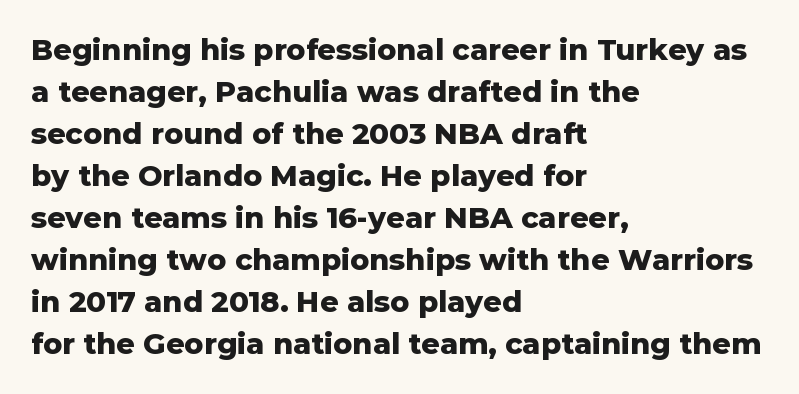
Q: Is the text bold? A: Yes.
Q: Is the text italic (slanted)? A: No, it is upright.
Q: Is the typeface a serif or a sans-serif typeface? A: Sans-serif.
Q: Is the text underlined? A: No.
Q: How is the paragraph aligned? A: Left-aligned.
Q: Is the spacing between letters normal or unusually wide? A: Normal.
Q: Is the spacing between lines tight, normal or loose? A: Normal.
Q: Width (condensed, normal, or wide)? A: Normal.
Q: Stroke contrast? A: Low.
Q: x-height? A: Medium.
Q: Monospaced? A: No.
